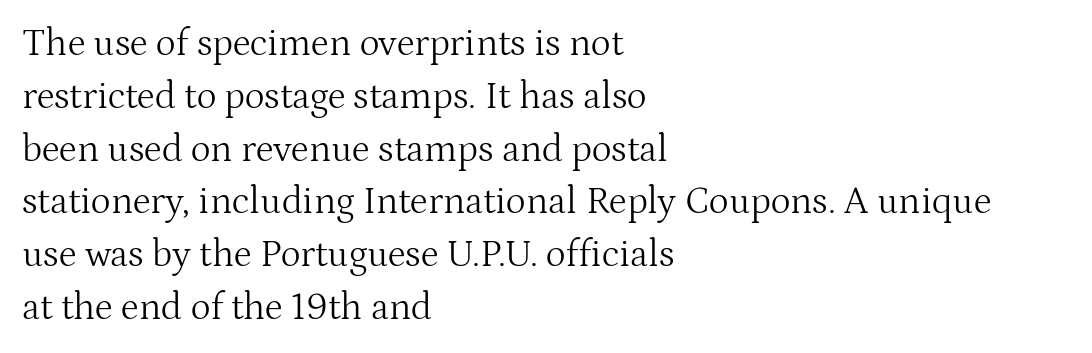
{"serif": "yes", "italic": "no", "bold": "no", "weight": "light", "width": "normal", "stroke_contrast": "medium", "x_height": "medium", "monospaced": "no", "underline": "no", "align": "left", "line_spacing": "normal", "line_spacing_ratio": 1.39, "letter_spacing": "normal", "letter_spacing_em": 0.0, "glyph_px": 38}
